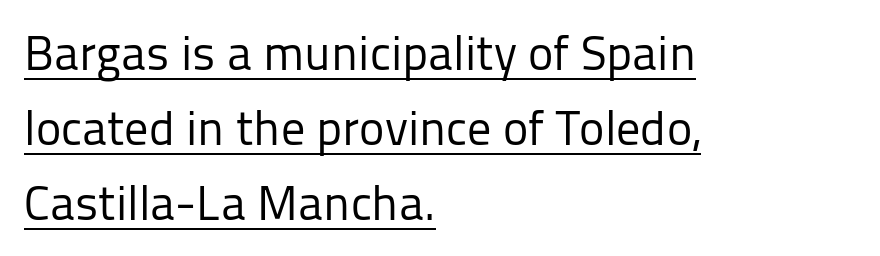
{"serif": "no", "italic": "no", "bold": "no", "weight": "regular", "width": "normal", "stroke_contrast": "low", "x_height": "medium", "monospaced": "no", "underline": "yes", "align": "left", "line_spacing": "normal", "line_spacing_ratio": 1.56, "letter_spacing": "normal", "letter_spacing_em": 0.0, "glyph_px": 48}
